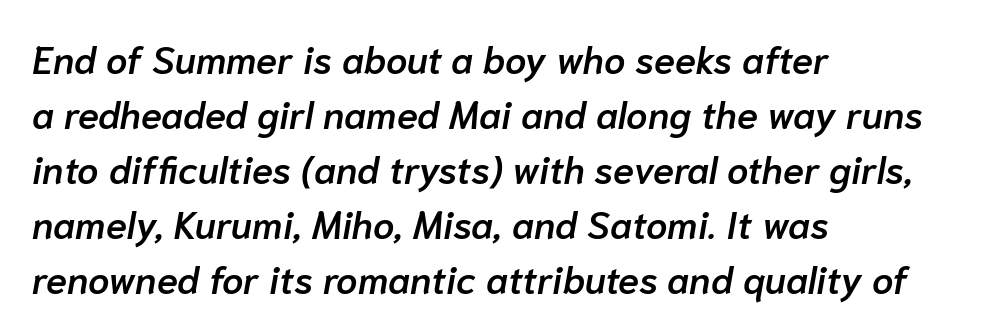
The image shows 38 px semibold type, italic (leaning right); set left-aligned, normal line spacing (1.45x), normal letter spacing, not underlined; low stroke contrast and a medium x-height.
